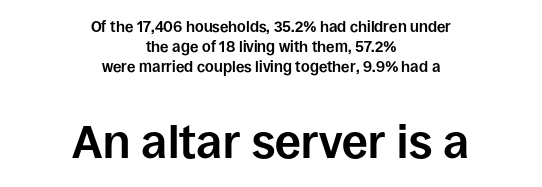
Decoration check: the copy has no underline. This sample is center-justified, so both line endings float freely. The letters stand upright; this is a roman face. Scale increases going downward across the two blocks.
